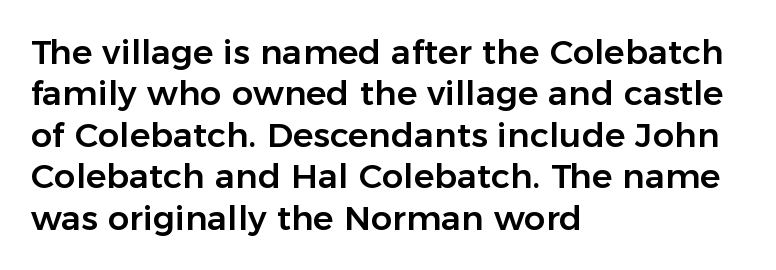
Q: Is the text italic (slanted)? A: No, it is upright.
Q: Is the typeface a serif or a sans-serif typeface? A: Sans-serif.
Q: Is the text underlined? A: No.
Q: How is the paragraph aligned? A: Left-aligned.
Q: Is the spacing between letters normal or unusually wide? A: Normal.
Q: Width (condensed, normal, or wide)? A: Normal.
Q: Stroke contrast? A: Low.
Q: x-height? A: Medium.
Q: Monospaced? A: No.
